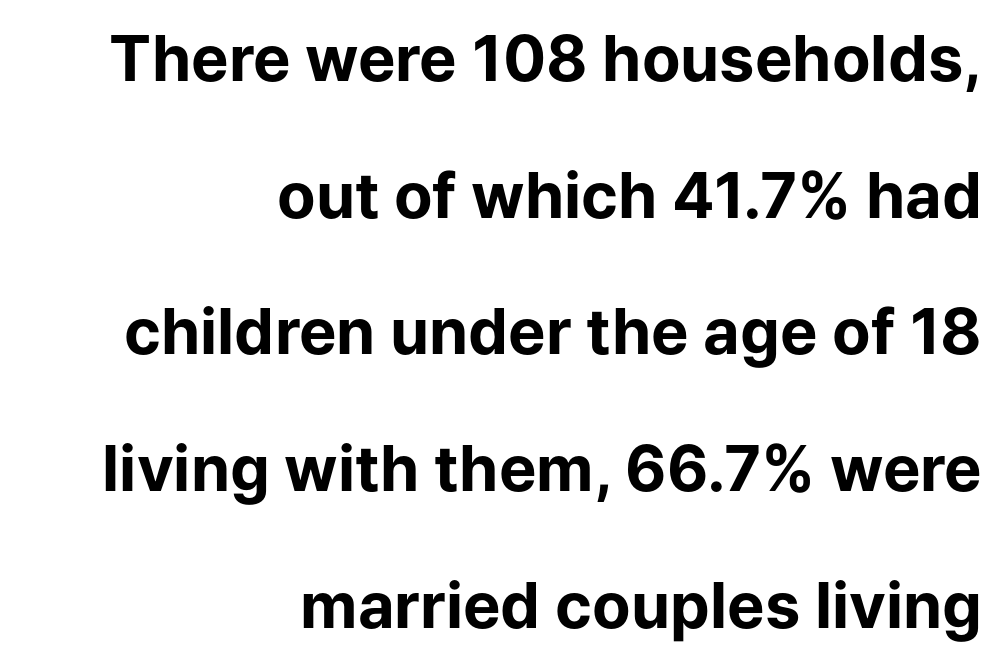
Q: Is the text bold? A: Yes.
Q: Is the text italic (slanted)? A: No, it is upright.
Q: Is the typeface a serif or a sans-serif typeface? A: Sans-serif.
Q: Is the text underlined? A: No.
Q: How is the paragraph aligned? A: Right-aligned.
Q: Is the spacing between letters normal or unusually wide? A: Normal.
Q: Is the spacing between lines tight, normal or loose? A: Loose.
Q: Width (condensed, normal, or wide)? A: Normal.
Q: Stroke contrast? A: Low.
Q: x-height? A: Medium.
Q: Monospaced? A: No.
